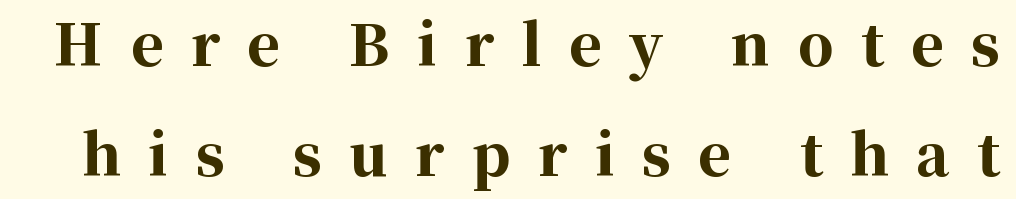
This sample uses a serif face. Unlike italic type, these characters show no tilt at all. A full-strength bold gives these letters their thick strokes. Do the characters align in a grid? No, the font is proportional. Reading down the column, the eye jumps a long way to each next line.
